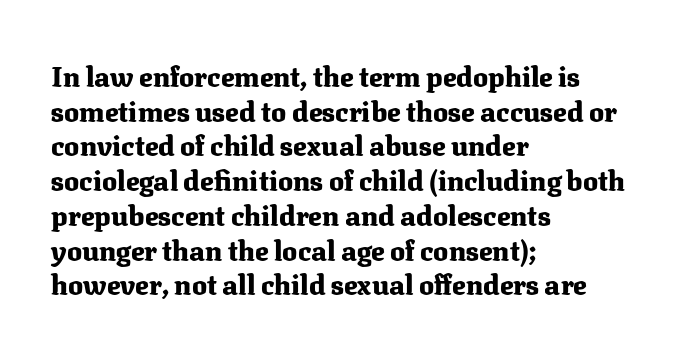
Just letters on the line, the space beneath them empty. This sample uses an upright cut, with every glyph sitting square on the baseline. Character widths vary here, with narrow letters taking less room than wide ones. The rendering shows small feet on the letterforms — a serif design. Chunky letters — that's bold for sure. Between one letter and the next there's only the usual sliver of space.
